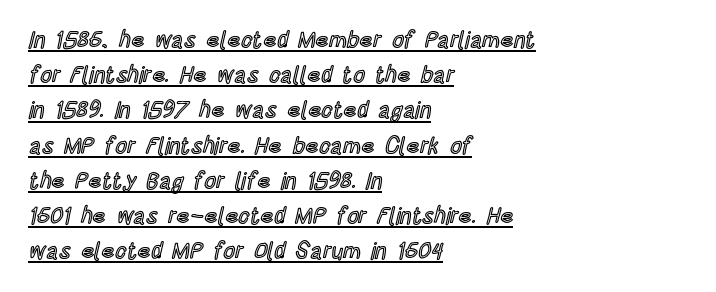
The sample's only ornament is a line tracing under the words. Does the copy run flush right? No — it runs flush left. The letters sit at their default tracking, neither squeezed nor spread. Leading: standard.
